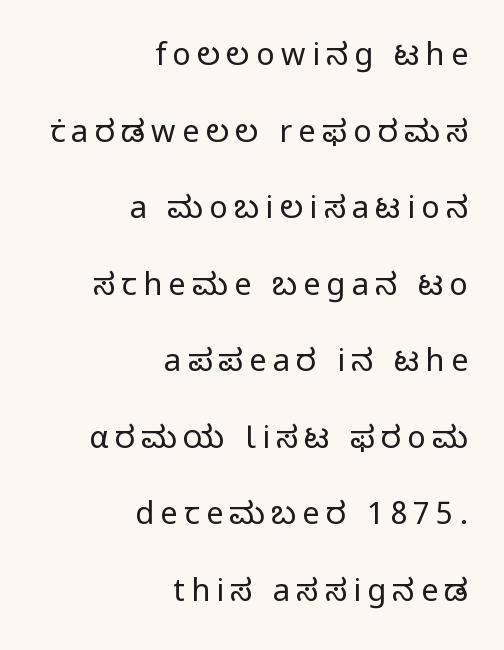
The font is comparable to plain body text, perhaps lighter. The specimen reads as upright at a glance. The passage shown stacks its lines with a broad gap. There is plenty of visible air inserted between adjacent glyphs. A bare baseline throughout the passage. The face used here is proportionally spaced, like ordinary book or web type.
